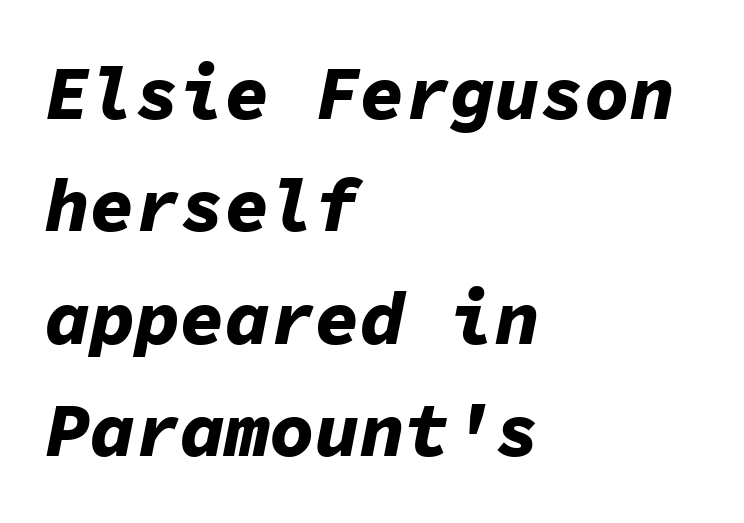
Q: Is the text bold? A: Yes.
Q: Is the text italic (slanted)? A: Yes, it leans right by about 11 degrees.
Q: Is the text underlined? A: No.
Q: How is the paragraph aligned? A: Left-aligned.
Q: Is the spacing between letters normal or unusually wide? A: Normal.
Q: Is the spacing between lines tight, normal or loose? A: Normal.
Q: Width (condensed, normal, or wide)? A: Normal.
Q: Stroke contrast? A: Low.
Q: x-height? A: Medium.
Q: Monospaced? A: Yes.
